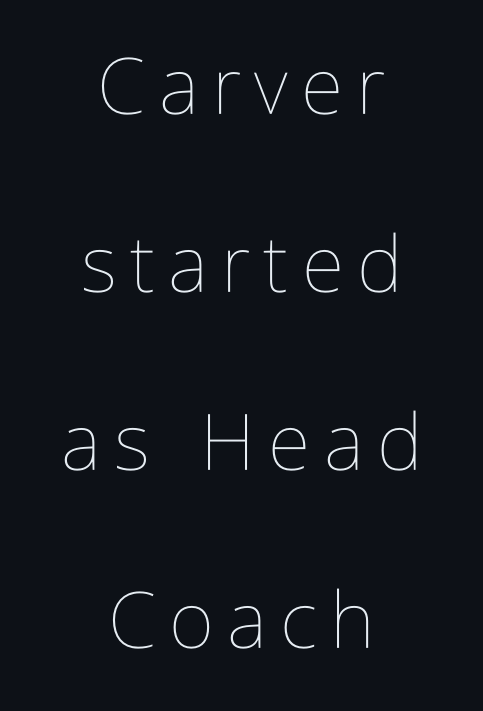
The image shows 78 px thin, condensed type, upright; set centered, loose line spacing (2.28x), not underlined; low stroke contrast and a medium x-height.
